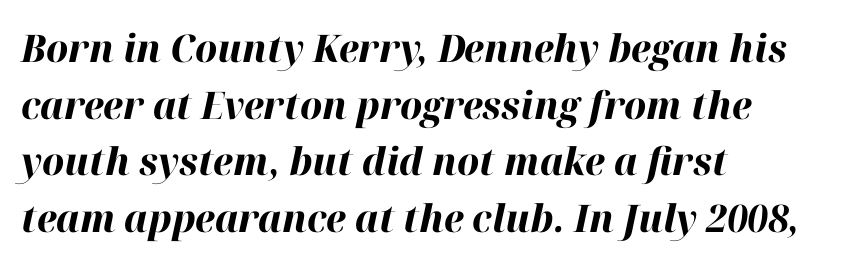
Q: Is the text bold? A: Yes.
Q: Is the text italic (slanted)? A: Yes, it leans right by about 12 degrees.
Q: Is the text underlined? A: No.
Q: How is the paragraph aligned? A: Left-aligned.
Q: Is the spacing between letters normal or unusually wide? A: Normal.
Q: Is the spacing between lines tight, normal or loose? A: Normal.
Q: Width (condensed, normal, or wide)? A: Normal.
Q: Stroke contrast? A: High.
Q: x-height? A: Medium.
Q: Monospaced? A: No.
